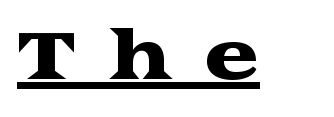
Compared with undecorated copy, this sample adds a rule below the words. Here the designer chose a conventional face with non-uniform glyph widths. Is the letter spacing exaggerated? Yes — the characters are pushed far apart. You can tell it's not italic because the verticals are truly vertical. This rendering employs a face with finishing strokes, i.e., a serif.
